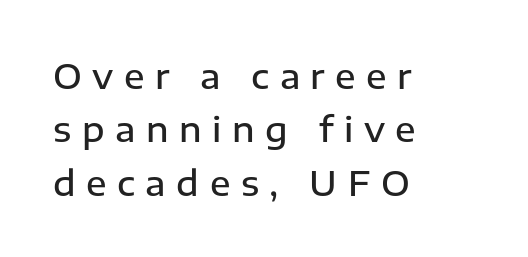
The image shows 34 px semibold sans-serif type, upright; set left-aligned, normal line spacing (1.57x), unusually wide letter spacing (+0.31 em), not underlined; low stroke contrast and a medium x-height.
